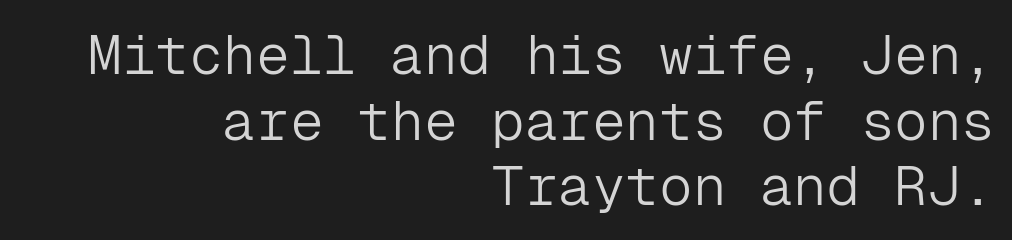
If you drew a line through each stem, it would be perfectly vertical. The face used here is a sans, in the tradition of grotesques and geometrics. Counters stay open thanks to moderate or lighter strokes. Does the copy run flush right? Yes — the right margin is perfectly even.
